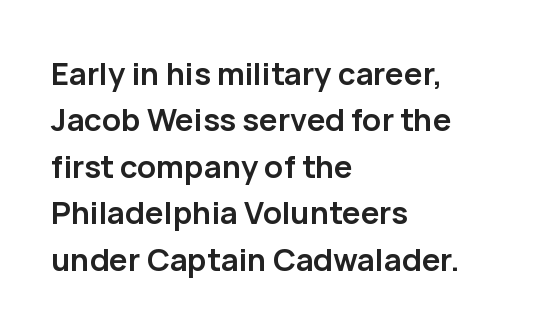
{"serif": "no", "italic": "no", "bold": "yes", "weight": "semibold", "width": "normal", "stroke_contrast": "low", "x_height": "medium", "monospaced": "no", "underline": "no", "align": "left", "line_spacing": "normal", "line_spacing_ratio": 1.5, "letter_spacing": "normal", "letter_spacing_em": 0.0, "glyph_px": 31}
